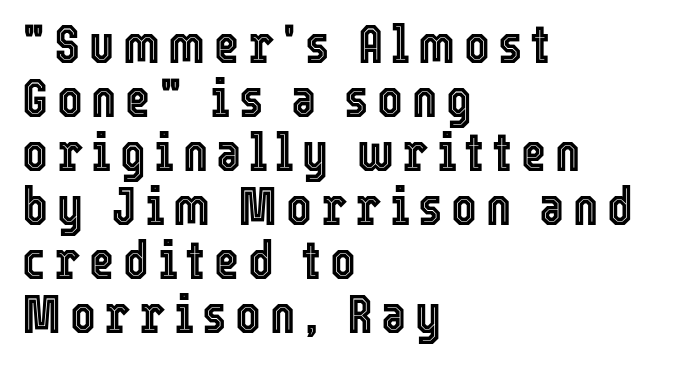
Q: Is the text italic (slanted)? A: No, it is upright.
Q: Is the text underlined? A: No.
Q: How is the paragraph aligned? A: Left-aligned.
Q: Is the spacing between lines tight, normal or loose? A: Tight.
Q: Width (condensed, normal, or wide)? A: Condensed.
Q: x-height? A: Medium.
Q: Monospaced? A: No.
